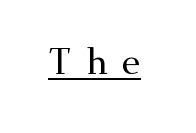
{"serif": "yes", "italic": "no", "width": "wide", "stroke_contrast": "medium", "x_height": "small", "monospaced": "no", "underline": "yes", "letter_spacing": "wide", "letter_spacing_em": 0.39, "glyph_px": 36}
